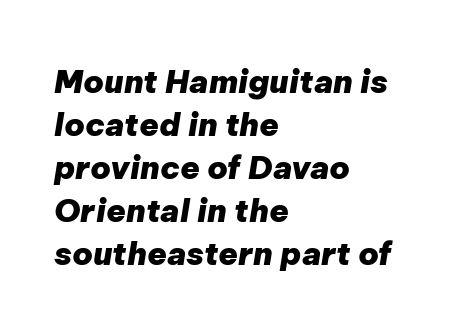
{"italic": "yes", "lean": "right", "slant_degrees": 9, "bold": "yes", "weight": "heavy", "width": "normal", "stroke_contrast": "low", "x_height": "medium", "monospaced": "no", "underline": "no", "align": "left", "line_spacing": "normal", "line_spacing_ratio": 1.34, "letter_spacing": "normal", "letter_spacing_em": 0.0, "glyph_px": 32}
